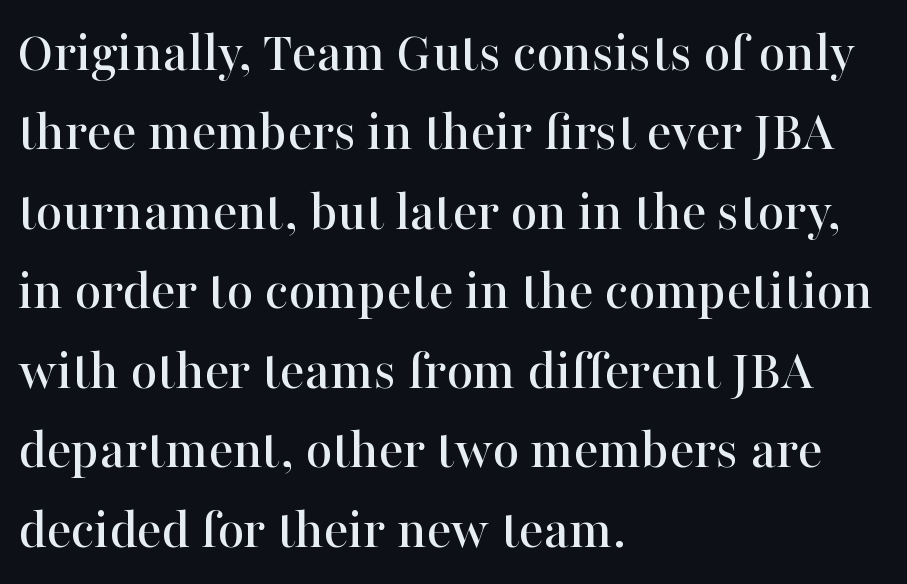
The image shows 58 px serif type, upright; set left-aligned, normal line spacing (1.37x), normal letter spacing, not underlined; high stroke contrast and a medium x-height.
